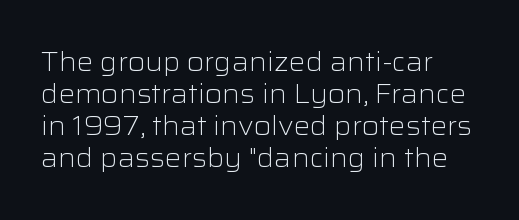
The passage shown is not underscored anywhere. Words appear dense and cohesive because spacing is normal. Alignment: flush left. Unlike italic type, these characters show no tilt at all.
